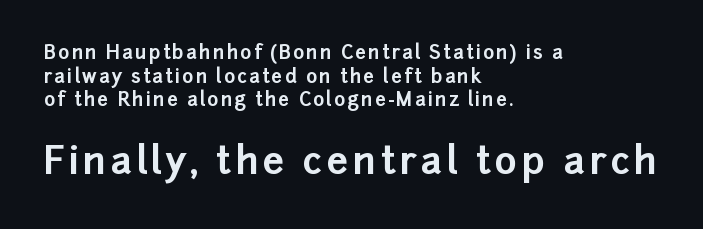
{"serif": "no", "italic": "no", "bold": "yes", "weight": "bold", "width": "normal", "stroke_contrast": "low", "x_height": "medium", "monospaced": "no", "underline": "no", "align": "left", "line_spacing_ratio": 1.24, "larger_block": "second", "size_ratio": 2.0, "glyph_px": 38}
